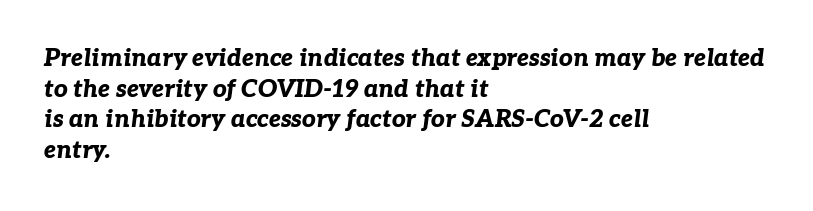
The image shows 24 px bold type, italic (leaning right); set left-aligned, normal line spacing (1.28x), normal letter spacing, not underlined.
